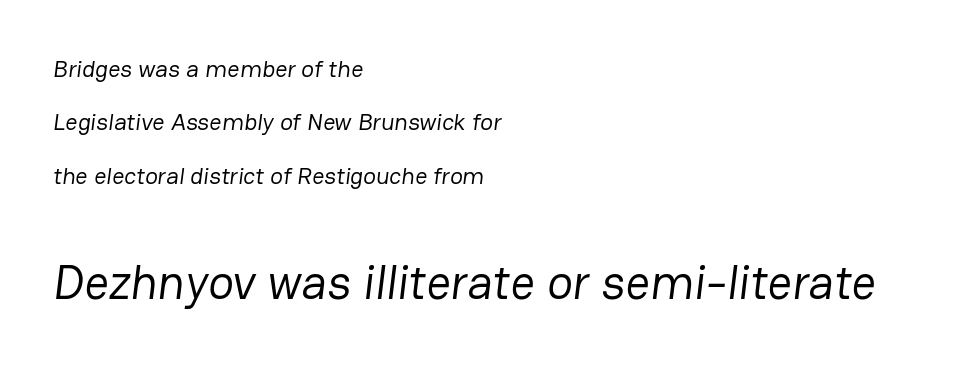
The image shows 48 px regular-weight sans-serif type; set left-aligned, loose line spacing (2.22x), normal letter spacing, not underlined; the second (bottom) block is 2.0x larger; low stroke contrast and a medium x-height.
